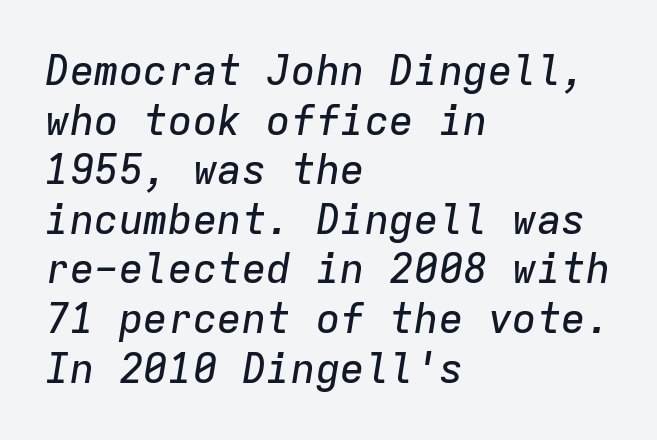
Every row of glyphs begins at an identical x-position on the left. The line texture is even and compact thanks to regular tracking. The words here are not underlined. Fixed-width glyphs throughout — classic coding-font behaviour. The text carries the slant typical of an italic or oblique font.
